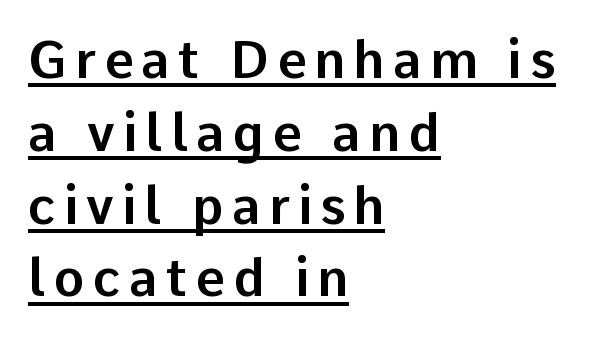
{"serif": "no", "italic": "no", "width": "normal", "stroke_contrast": "low", "x_height": "medium", "monospaced": "no", "underline": "yes", "align": "left", "line_spacing": "normal", "line_spacing_ratio": 1.4, "glyph_px": 52}
